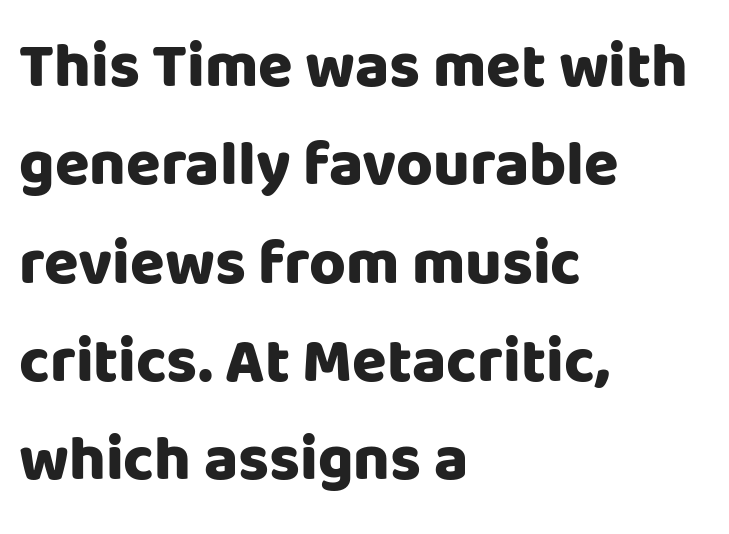
{"serif": "no", "italic": "no", "bold": "yes", "weight": "heavy", "width": "normal", "stroke_contrast": "low", "x_height": "large", "monospaced": "no", "underline": "no", "align": "left", "line_spacing": "normal", "line_spacing_ratio": 1.56, "letter_spacing": "normal", "letter_spacing_em": 0.0, "glyph_px": 63}
